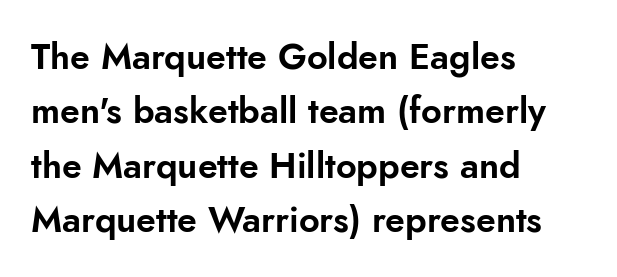
The image shows 36 px sans-serif type, upright; set left-aligned, normal line spacing (1.51x), normal letter spacing, not underlined; low stroke contrast and a small x-height.
